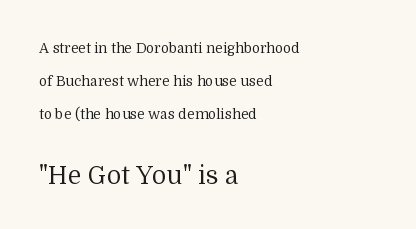
The image shows 25 px text type, upright; set left-aligned, loose line spacing (2.37x), normal letter spacing, not underlined; the second (bottom) block is 1.79x larger.
